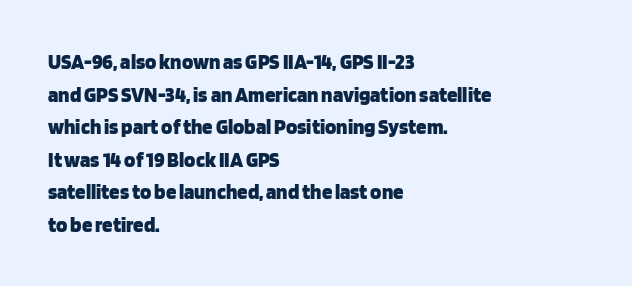
The rendering anchors every line to the left-hand side. In terms of posture, this sample is upright. This sample uses plain, unmodified letter spacing. The gap between lines stays unmarked.
